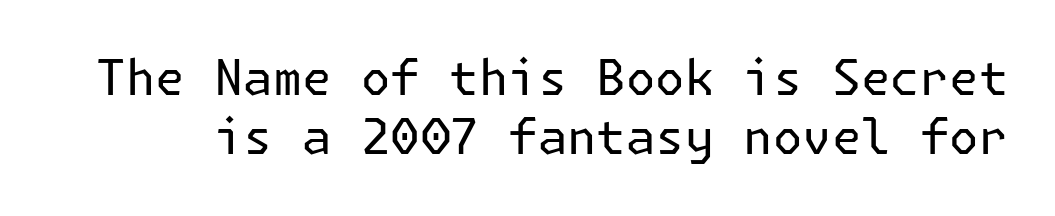
Stroke mass is kept to a normal reading level or below. Honestly, the letter spacing is just normal — you wouldn't notice it. A typesetter would label this face a sans. It's the straight-up-and-down kind of type. Has an underline been added? It has not.
